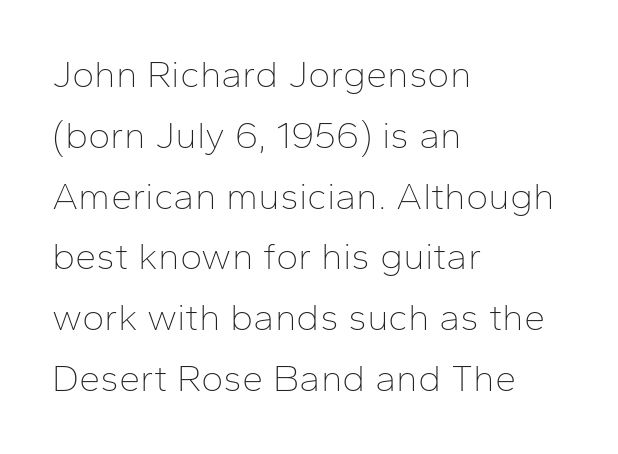
The image shows 38 px thin sans-serif type, upright; set left-aligned, normal line spacing (1.6x), normal letter spacing, not underlined; low stroke contrast and a medium x-height.
